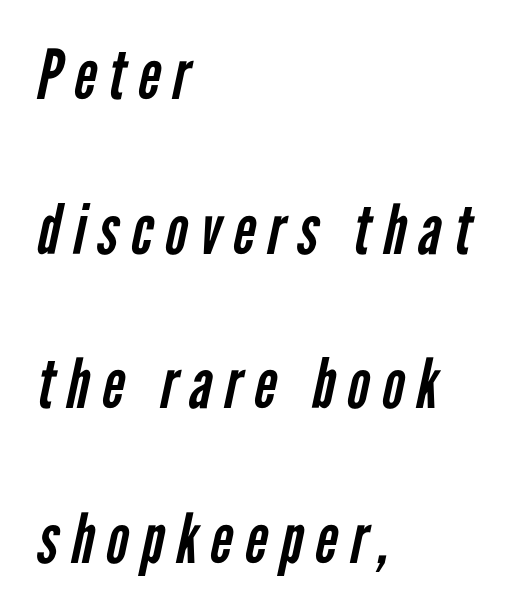
Compared with a centered layout, this one pins lines to the left instead. Is this a sans? Yes — the strokes have no serifs. Compared with a typical body face, this is equally light or lighter still. A typesetter would call this proportional, since set widths differ per character. The space between consecutive lines is lavish. Any mark beneath the type? The region is blank.
